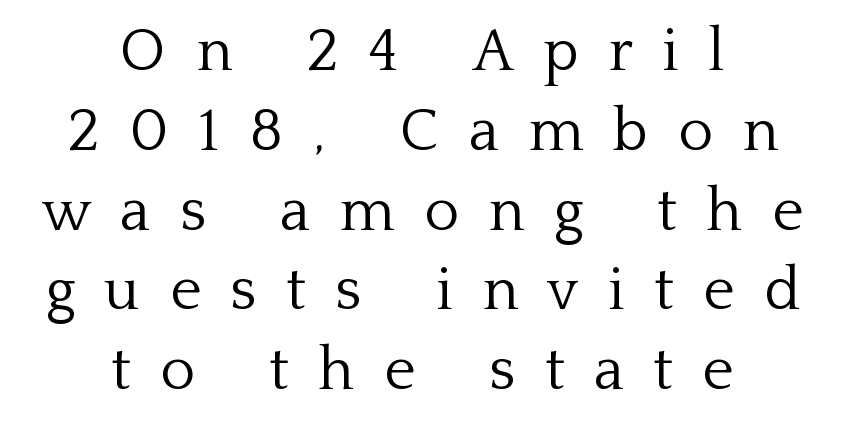
{"serif": "yes", "italic": "no", "bold": "no", "weight": "light", "width": "normal", "stroke_contrast": "low", "x_height": "medium", "monospaced": "no", "underline": "no", "align": "center", "line_spacing": "normal", "line_spacing_ratio": 1.33, "letter_spacing": "wide", "letter_spacing_em": 0.49, "glyph_px": 60}
